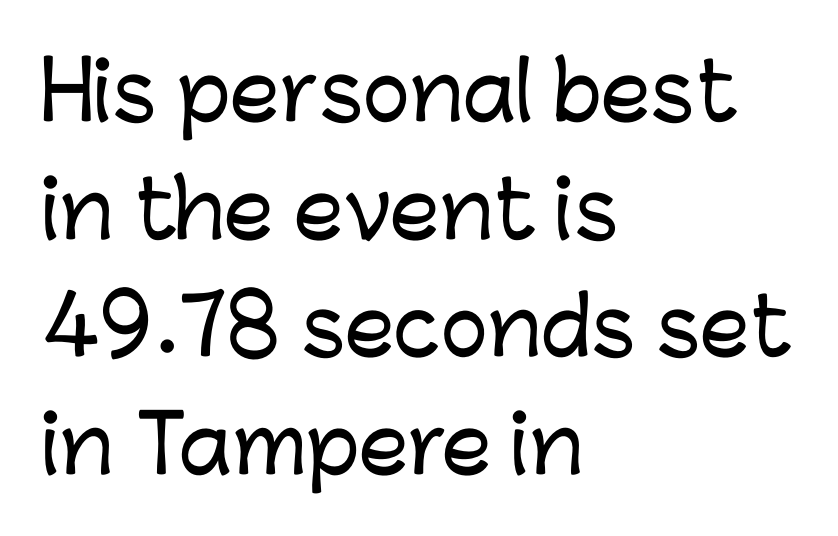
Q: Is the text italic (slanted)? A: No, it is upright.
Q: Is the typeface a serif or a sans-serif typeface? A: Sans-serif.
Q: Is the text underlined? A: No.
Q: How is the paragraph aligned? A: Left-aligned.
Q: Is the spacing between letters normal or unusually wide? A: Normal.
Q: Is the spacing between lines tight, normal or loose? A: Normal.
Q: Width (condensed, normal, or wide)? A: Normal.
Q: Stroke contrast? A: Low.
Q: x-height? A: Medium.
Q: Monospaced? A: No.
